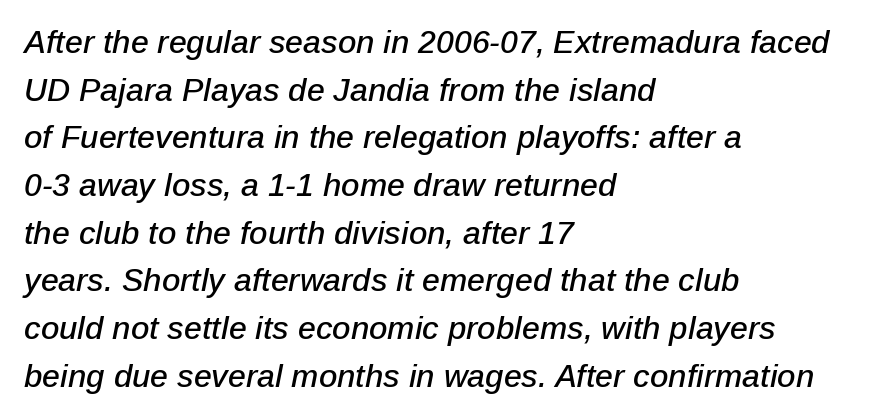
Q: Is the text italic (slanted)? A: Yes, it leans right by about 12 degrees.
Q: Is the text underlined? A: No.
Q: How is the paragraph aligned? A: Left-aligned.
Q: Is the spacing between letters normal or unusually wide? A: Normal.
Q: Is the spacing between lines tight, normal or loose? A: Normal.
Q: Width (condensed, normal, or wide)? A: Normal.
Q: Stroke contrast? A: Low.
Q: x-height? A: Medium.
Q: Monospaced? A: No.
